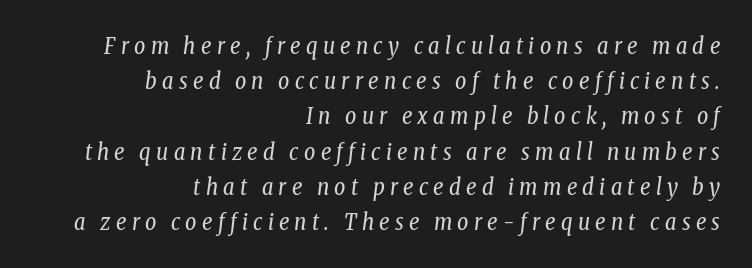
{"italic": "yes", "lean": "right", "slant_degrees": 8, "bold": "no", "underline": "no", "align": "right", "line_spacing": "normal", "line_spacing_ratio": 1.6, "letter_spacing": "wide", "letter_spacing_em": 0.24, "glyph_px": 22}
